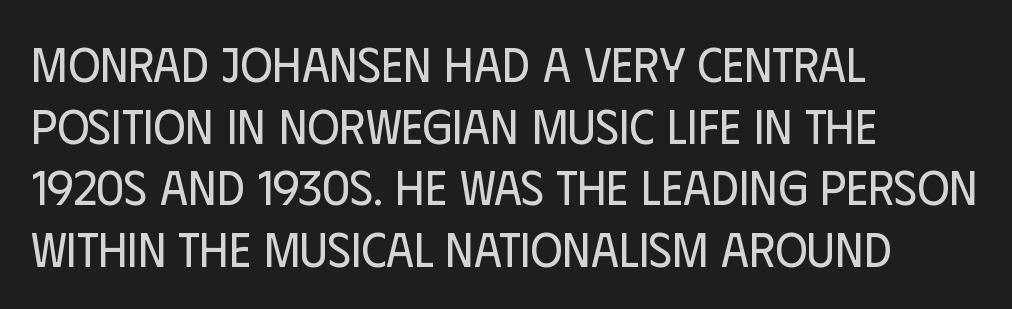
{"serif": "no", "italic": "no", "bold": "no", "weight": "regular", "width": "condensed", "stroke_contrast": "low", "x_height": "large", "monospaced": "no", "underline": "no", "align": "left", "line_spacing": "normal", "line_spacing_ratio": 1.26, "letter_spacing": "normal", "letter_spacing_em": 0.0, "glyph_px": 49}
